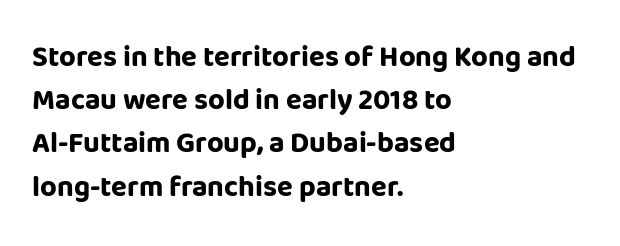
Q: Is the text bold? A: Yes.
Q: Is the text italic (slanted)? A: No, it is upright.
Q: Is the typeface a serif or a sans-serif typeface? A: Sans-serif.
Q: Is the text underlined? A: No.
Q: How is the paragraph aligned? A: Left-aligned.
Q: Is the spacing between letters normal or unusually wide? A: Normal.
Q: Is the spacing between lines tight, normal or loose? A: Normal.
Q: Width (condensed, normal, or wide)? A: Normal.
Q: Stroke contrast? A: Low.
Q: x-height? A: Large.
Q: Monospaced? A: No.
